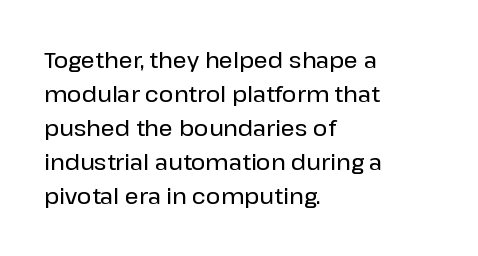
Q: Is the text italic (slanted)? A: No, it is upright.
Q: Is the text underlined? A: No.
Q: How is the paragraph aligned? A: Left-aligned.
Q: Is the spacing between letters normal or unusually wide? A: Normal.
Q: Is the spacing between lines tight, normal or loose? A: Normal.
